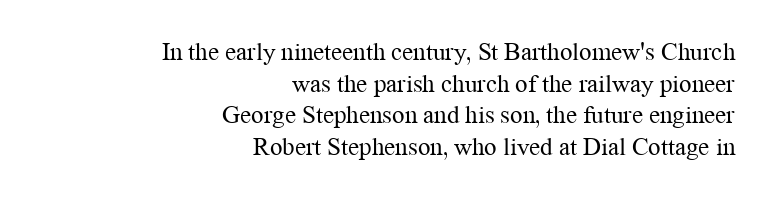
{"italic": "no", "bold": "no", "underline": "no", "align": "right", "line_spacing": "normal", "line_spacing_ratio": 1.27, "letter_spacing": "normal", "letter_spacing_em": 0.0, "glyph_px": 25}
